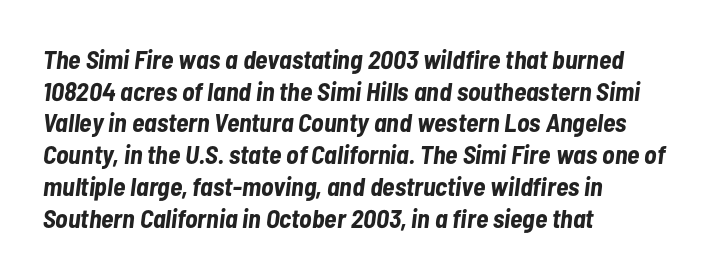
Q: Is the text bold? A: Yes.
Q: Is the text italic (slanted)? A: Yes, it leans right by about 7 degrees.
Q: Is the text underlined? A: No.
Q: How is the paragraph aligned? A: Left-aligned.
Q: Is the spacing between letters normal or unusually wide? A: Normal.
